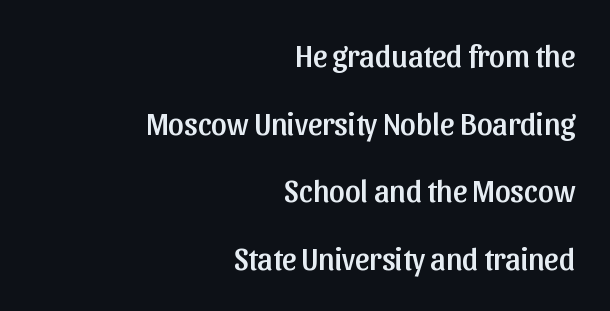
Q: Is the text italic (slanted)? A: No, it is upright.
Q: Is the typeface a serif or a sans-serif typeface? A: Sans-serif.
Q: Is the text underlined? A: No.
Q: How is the paragraph aligned? A: Right-aligned.
Q: Is the spacing between letters normal or unusually wide? A: Normal.
Q: Is the spacing between lines tight, normal or loose? A: Loose.
Q: Width (condensed, normal, or wide)? A: Normal.
Q: Stroke contrast? A: Low.
Q: x-height? A: Medium.
Q: Monospaced? A: No.
